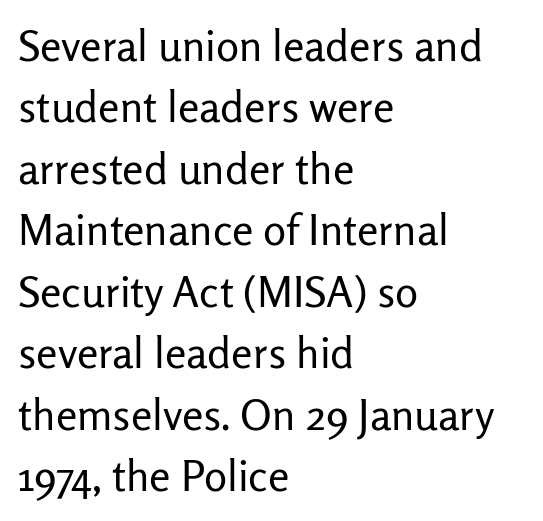
The image shows 43 px regular-weight sans-serif type, upright; set left-aligned, normal line spacing (1.43x), normal letter spacing, not underlined; low stroke contrast and a medium x-height.
